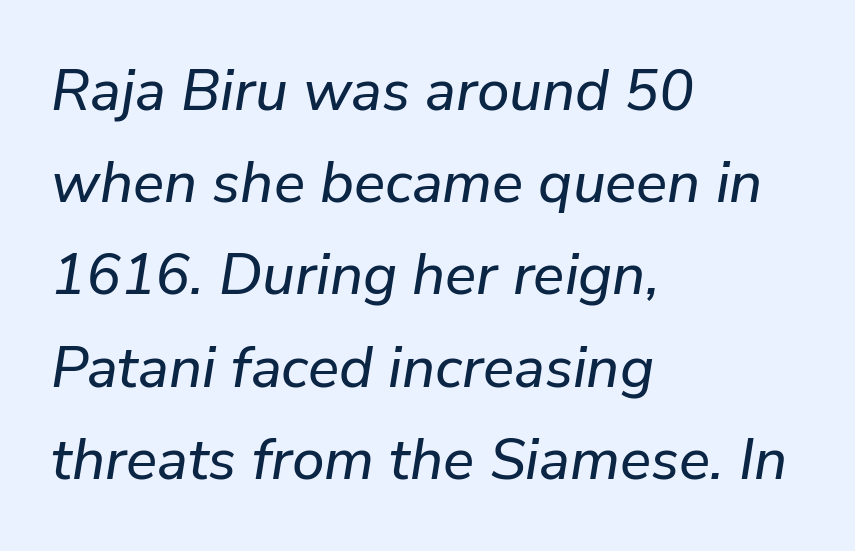
The image shows 58 px text type, italic (leaning right); set left-aligned, normal line spacing (1.59x), normal letter spacing, not underlined; low stroke contrast and a medium x-height.
